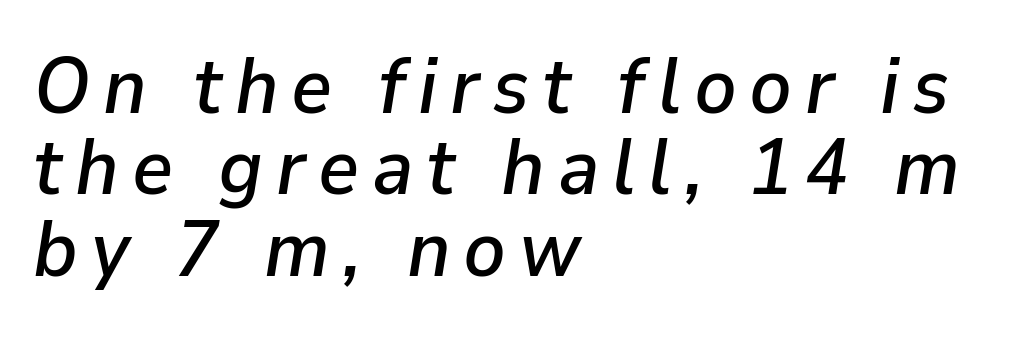
Q: Is the text italic (slanted)? A: Yes, it leans right by about 9 degrees.
Q: Is the text underlined? A: No.
Q: How is the paragraph aligned? A: Left-aligned.
Q: Is the spacing between lines tight, normal or loose? A: Tight.
Q: Width (condensed, normal, or wide)? A: Normal.
Q: Stroke contrast? A: Low.
Q: x-height? A: Medium.
Q: Monospaced? A: No.
